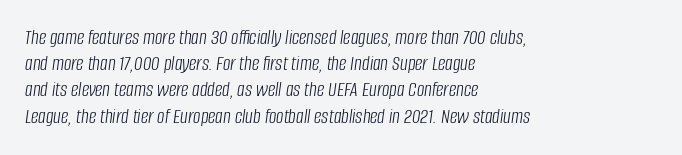
Q: Is the text bold? A: No.
Q: Is the text italic (slanted)? A: Yes, it leans right by about 8 degrees.
Q: Is the text underlined? A: No.
Q: How is the paragraph aligned? A: Left-aligned.
Q: Is the spacing between letters normal or unusually wide? A: Normal.
Q: Is the spacing between lines tight, normal or loose? A: Normal.
